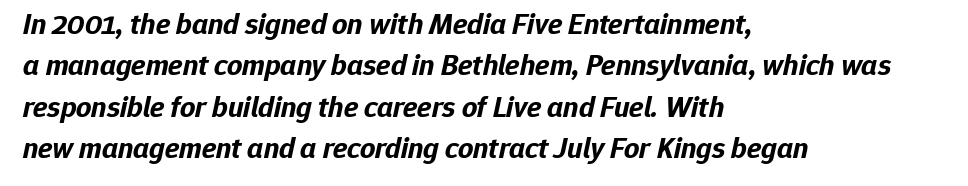
Q: Is the text bold? A: Yes.
Q: Is the text italic (slanted)? A: Yes, it leans right by about 12 degrees.
Q: Is the text underlined? A: No.
Q: How is the paragraph aligned? A: Left-aligned.
Q: Is the spacing between letters normal or unusually wide? A: Normal.
Q: Is the spacing between lines tight, normal or loose? A: Normal.
Q: Width (condensed, normal, or wide)? A: Normal.
Q: Stroke contrast? A: Low.
Q: x-height? A: Medium.
Q: Monospaced? A: No.
